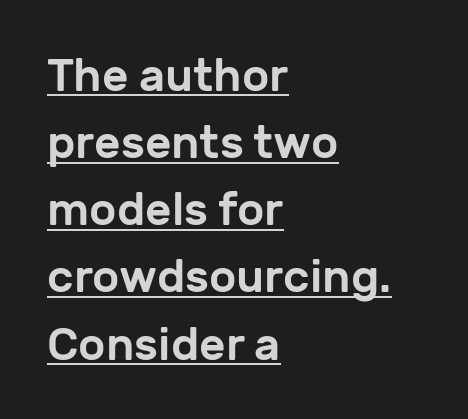
Words appear dense and cohesive because spacing is normal. Quick note: not italic, upright. A typesetter would call this proportional, since set widths differ per character. Each line of the rendering has a horizontal stroke beneath the glyphs. What kind of face is this? One without serifs — a sans.
